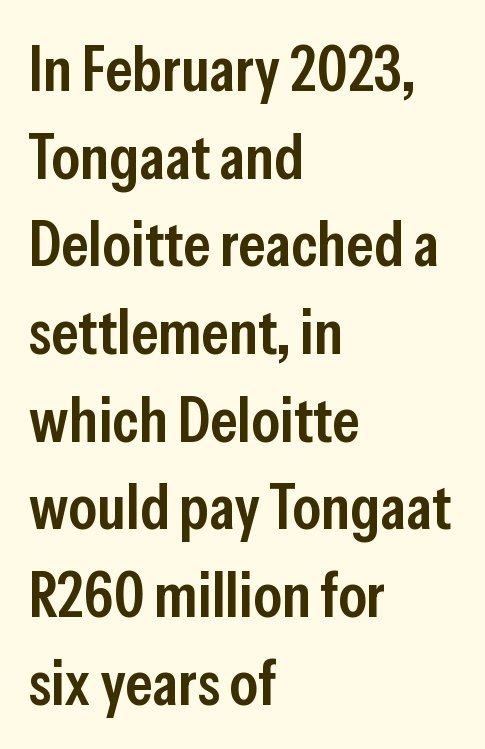
The image shows 64 px semibold, condensed sans-serif type, upright; set left-aligned, normal line spacing (1.37x), normal letter spacing, not underlined; low stroke contrast and a medium x-height.
